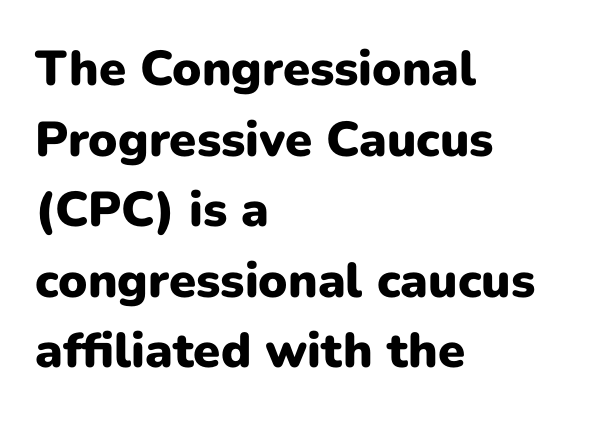
The image shows 49 px heavy sans-serif type, upright; set left-aligned, normal line spacing (1.44x), normal letter spacing, not underlined; low stroke contrast and a medium x-height.
